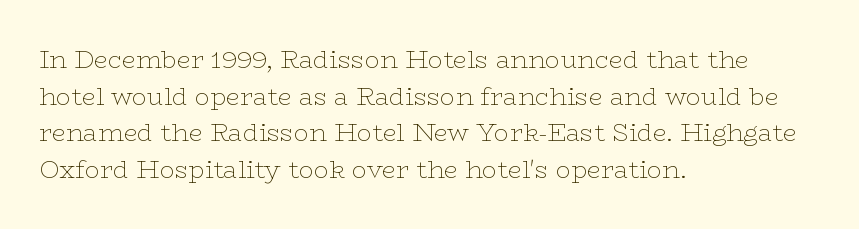
The image shows 25 px text type, upright; set left-aligned, normal line spacing (1.47x), normal letter spacing, not underlined.
